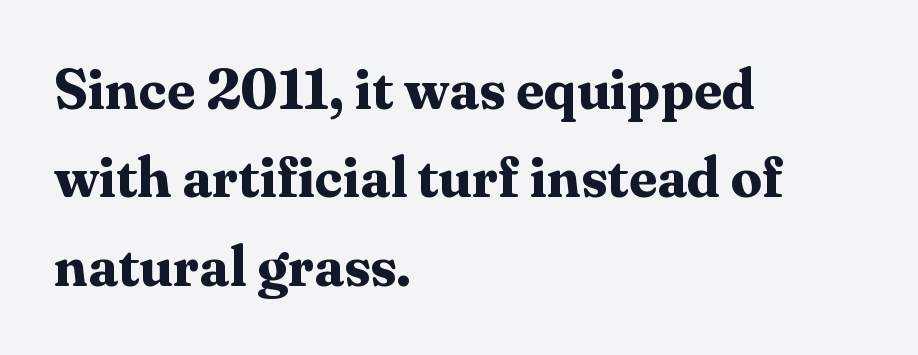
The image shows 56 px bold serif type, upright; set left-aligned, normal line spacing (1.58x), normal letter spacing, not underlined; medium stroke contrast and a medium x-height.
